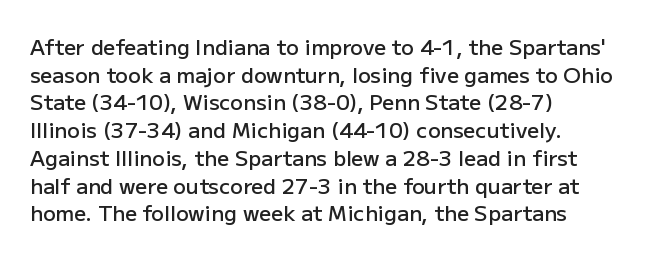
The image shows 21 px text type, upright; set left-aligned, normal line spacing (1.32x), normal letter spacing, not underlined.
